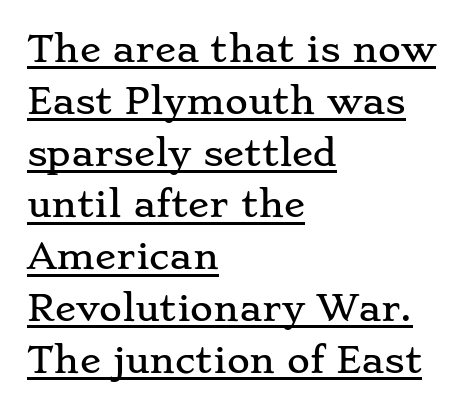
Posture: vertical. Does extra space separate the letters? No, they use regular spacing. Does the copy run flush right? No — it runs flush left. Looks like someone drew a line under every word here.
